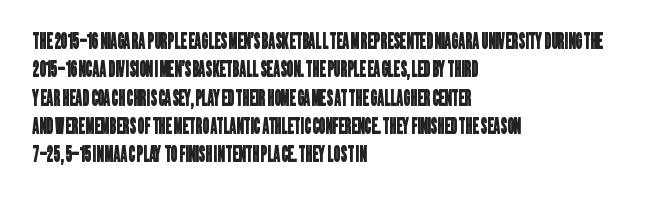
The image shows 21 px text type; set left-aligned, normal line spacing (1.35x), normal letter spacing, not underlined.
